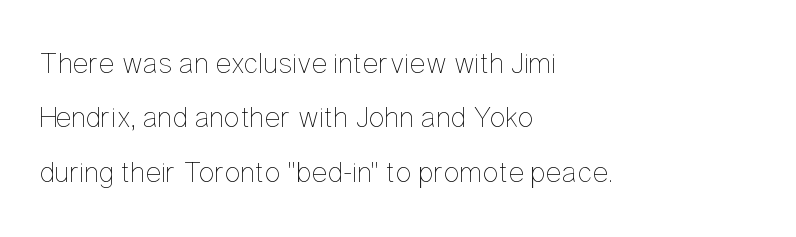
The image shows 30 px thin, condensed type, upright; set left-aligned, line spacing 1.81x, normal letter spacing, not underlined; low stroke contrast and a medium x-height.
